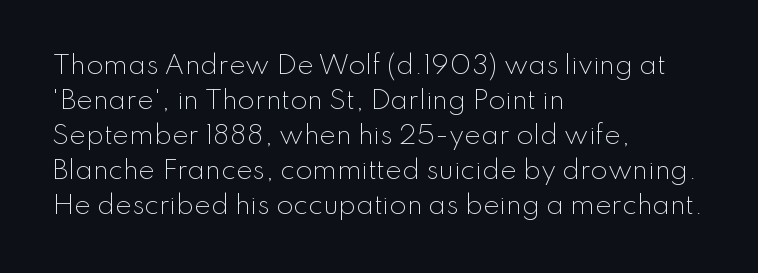
Q: Is the text bold? A: No.
Q: Is the text italic (slanted)? A: No, it is upright.
Q: Is the text underlined? A: No.
Q: How is the paragraph aligned? A: Left-aligned.
Q: Is the spacing between letters normal or unusually wide? A: Normal.
Q: Is the spacing between lines tight, normal or loose? A: Normal.
